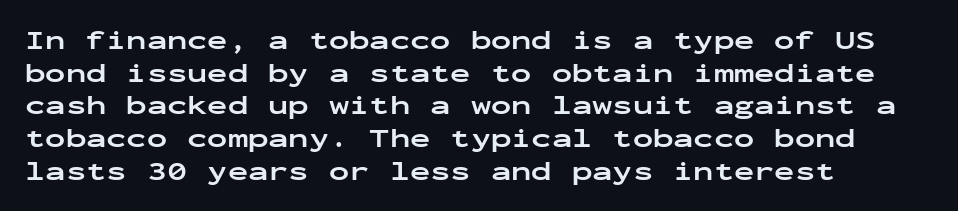
The glyphs are unaccompanied by any horizontal stroke below them. The passage shown is emphatically bold. The lettering holds an erect, upright posture throughout. Here the glyphs are tracked normally, forming tight word shapes.
